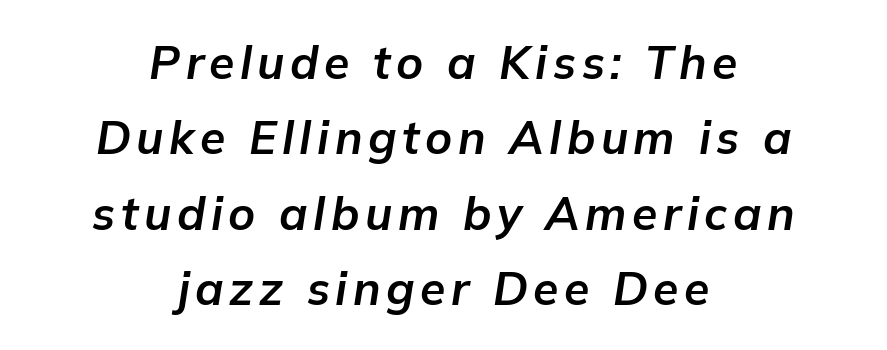
Strokes here are thick enough to call this a true bold. Each new line begins a customary step beneath the previous one. No word sits above an underline. Designer's note — italics engaged. The typesetter chose a symmetrical, centered arrangement here.
